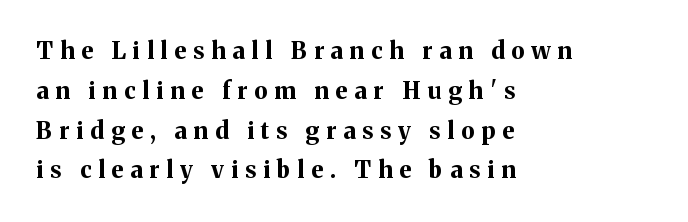
Q: Is the text bold? A: Yes.
Q: Is the text italic (slanted)? A: No, it is upright.
Q: Is the text underlined? A: No.
Q: How is the paragraph aligned? A: Left-aligned.
Q: Is the spacing between letters normal or unusually wide? A: Unusually wide.
